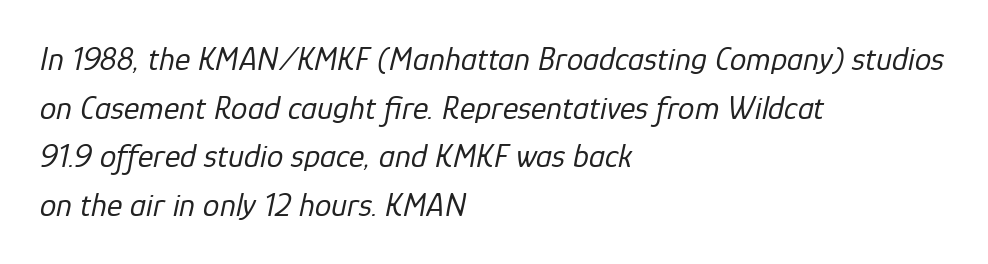
Character widths vary here, with narrow letters taking less room than wide ones. Compared with typical paragraphs, the rows here are spaced about the same. The rag falls on the right side of this text block. Weight: regular or lighter. The string is rendered with underlining switched off. You could call the tracking neutral — neither tight nor loose.
